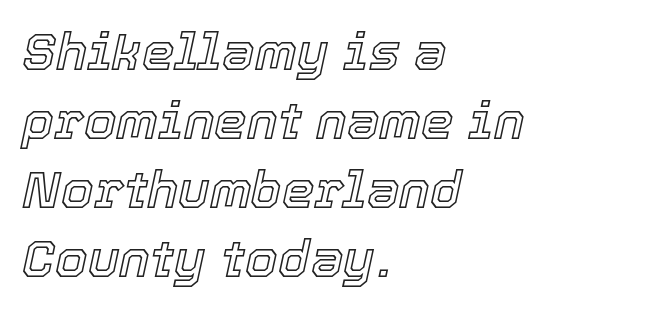
Q: Is the text italic (slanted)? A: Yes, it leans right by about 12 degrees.
Q: Is the text underlined? A: No.
Q: How is the paragraph aligned? A: Left-aligned.
Q: Is the spacing between letters normal or unusually wide? A: Normal.
Q: Is the spacing between lines tight, normal or loose? A: Normal.
Q: Width (condensed, normal, or wide)? A: Normal.
Q: x-height? A: Medium.
Q: Monospaced? A: No.
